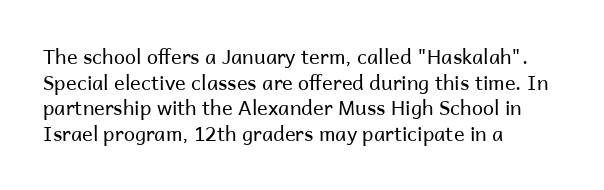
The weight would be labelled regular, book, light, or lighter still. Tall strokes in this sample are plumb rather than angled. These lines stack with their left ends in a neat column. Unmarked baselines from the first word to the last. Regular leading. A typesetter would call this zero additional tracking.
